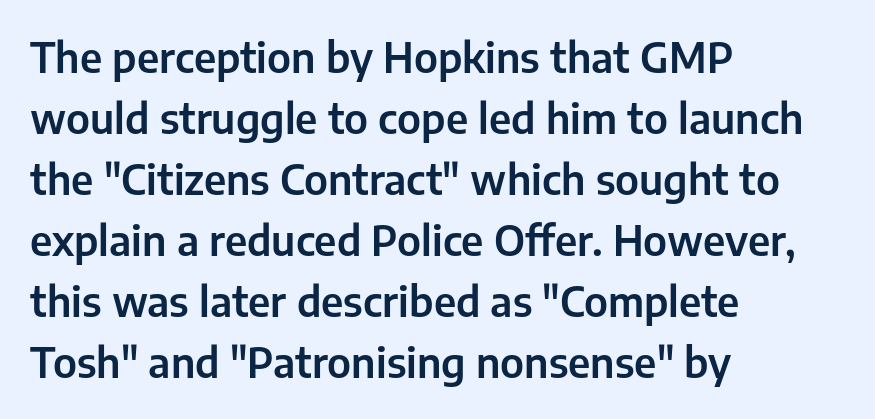
{"serif": "no", "italic": "no", "width": "normal", "stroke_contrast": "low", "x_height": "medium", "monospaced": "no", "underline": "no", "align": "left", "line_spacing": "normal", "line_spacing_ratio": 1.49, "letter_spacing": "normal", "letter_spacing_em": 0.0, "glyph_px": 41}
